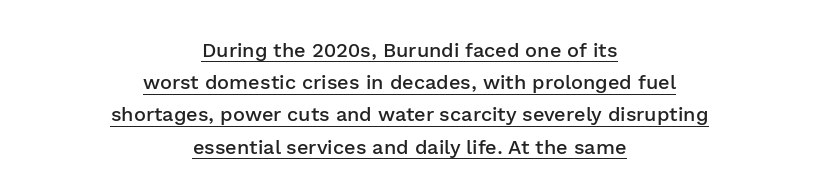
Q: Is the text bold? A: Semi-bold.
Q: Is the text italic (slanted)? A: No, it is upright.
Q: Is the text underlined? A: Yes.
Q: How is the paragraph aligned? A: Centered.
Q: Is the spacing between letters normal or unusually wide? A: Normal.
Q: Is the spacing between lines tight, normal or loose? A: Normal.
